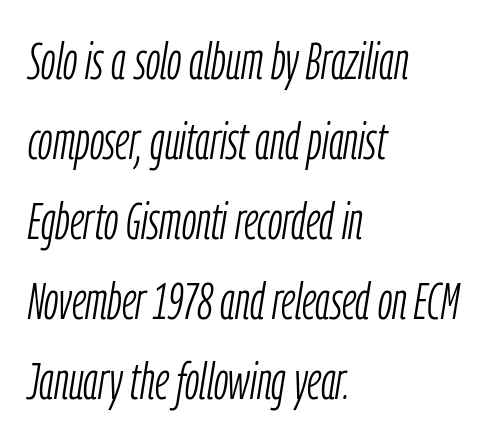
Q: Is the text bold? A: No.
Q: Is the text italic (slanted)? A: Yes, it leans right by about 9 degrees.
Q: Is the text underlined? A: No.
Q: How is the paragraph aligned? A: Left-aligned.
Q: Is the spacing between letters normal or unusually wide? A: Normal.
Q: Is the spacing between lines tight, normal or loose? A: Normal.
Q: Width (condensed, normal, or wide)? A: Condensed.
Q: Stroke contrast? A: Low.
Q: x-height? A: Medium.
Q: Monospaced? A: No.
